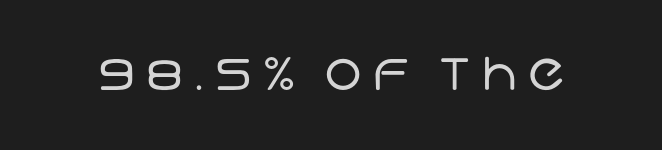
The image shows 51 px regular-weight sans-serif type; set unusually wide letter spacing (+0.22 em), not underlined; low stroke contrast and a large x-height.
